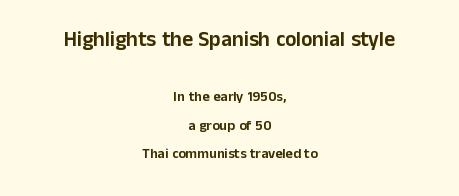
{"italic": "no", "underline": "no", "align": "center", "line_spacing": "loose", "line_spacing_ratio": 2.05, "letter_spacing": "normal", "letter_spacing_em": 0.0, "larger_block": "first", "size_ratio": 1.5, "glyph_px": 21}
